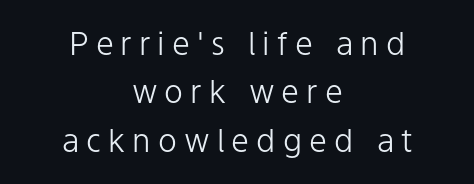
Q: Is the text bold? A: No.
Q: Is the text italic (slanted)? A: No, it is upright.
Q: Is the typeface a serif or a sans-serif typeface? A: Sans-serif.
Q: Is the text underlined? A: No.
Q: How is the paragraph aligned? A: Centered.
Q: Is the spacing between letters normal or unusually wide? A: Unusually wide.
Q: Is the spacing between lines tight, normal or loose? A: Normal.
Q: Width (condensed, normal, or wide)? A: Normal.
Q: Stroke contrast? A: Low.
Q: x-height? A: Medium.
Q: Monospaced? A: No.
